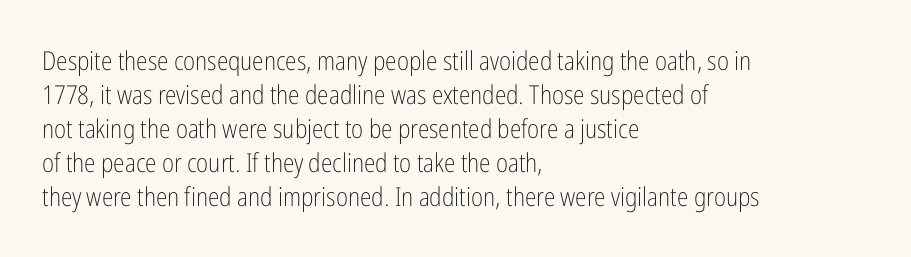
The image shows 26 px text type, upright; set left-aligned, normal line spacing (1.31x), normal letter spacing, not underlined.
